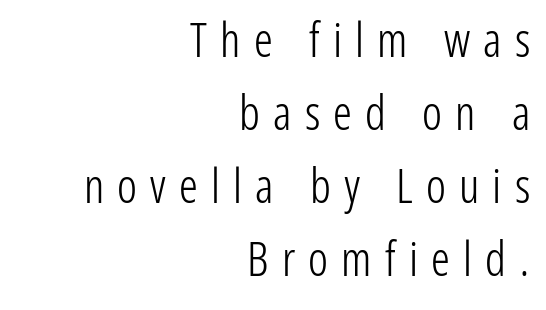
Q: Is the text bold? A: No.
Q: Is the text italic (slanted)? A: No, it is upright.
Q: Is the typeface a serif or a sans-serif typeface? A: Sans-serif.
Q: Is the text underlined? A: No.
Q: How is the paragraph aligned? A: Right-aligned.
Q: Is the spacing between letters normal or unusually wide? A: Unusually wide.
Q: Is the spacing between lines tight, normal or loose? A: Normal.
Q: Width (condensed, normal, or wide)? A: Condensed.
Q: Stroke contrast? A: Low.
Q: x-height? A: Medium.
Q: Monospaced? A: No.
